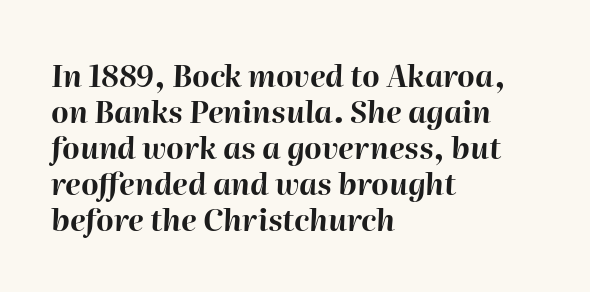
{"italic": "yes", "lean": "right", "slant_degrees": 2, "bold": "yes", "weight": "bold", "width": "normal", "stroke_contrast": "high", "x_height": "medium", "monospaced": "no", "underline": "no", "align": "left", "line_spacing_ratio": 1.2, "letter_spacing": "normal", "letter_spacing_em": 0.0, "glyph_px": 30}
